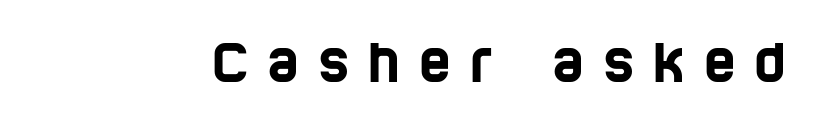
Is the letter spacing exaggerated? Yes — the characters are pushed far apart. A typesetter would label this face a sans. Character widths vary here, with narrow letters taking less room than wide ones. Type without underlining.
